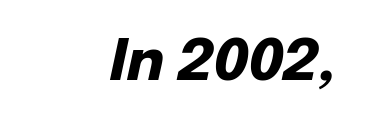
The image shows 57 px heavy type, italic (leaning right); set normal letter spacing, not underlined; low stroke contrast and a medium x-height.
